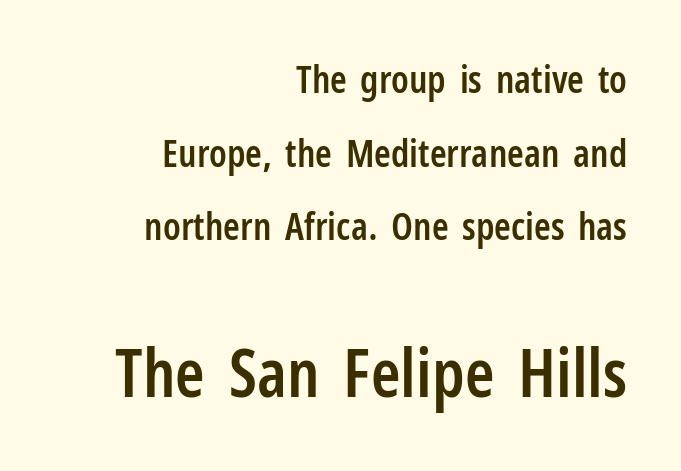
The image shows 67 px semibold, condensed sans-serif type, upright; set right-aligned, loose line spacing (1.94x), normal letter spacing, not underlined; the second (bottom) block is 1.76x larger; low stroke contrast and a medium x-height.
